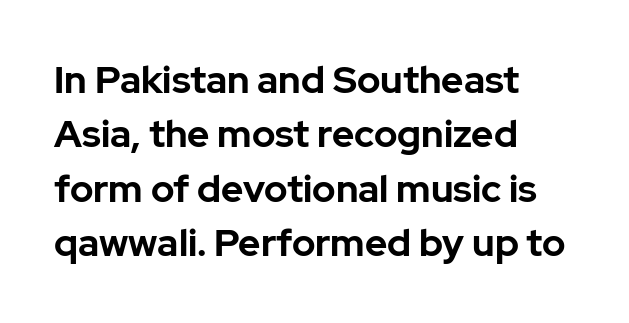
{"serif": "no", "italic": "no", "bold": "yes", "weight": "bold", "width": "normal", "stroke_contrast": "low", "x_height": "medium", "monospaced": "no", "underline": "no", "align": "left", "line_spacing": "normal", "line_spacing_ratio": 1.43, "letter_spacing": "normal", "letter_spacing_em": 0.0, "glyph_px": 38}
